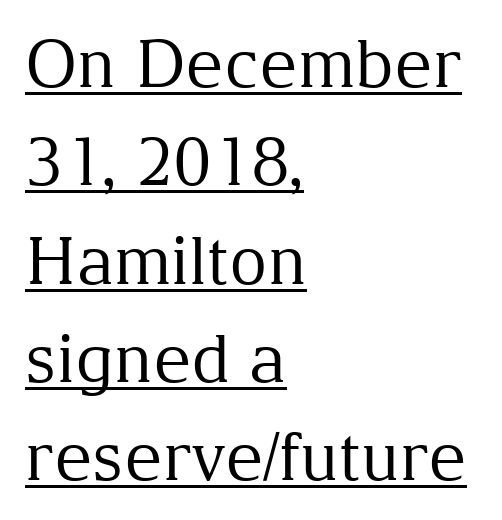
{"serif": "yes", "italic": "no", "bold": "no", "weight": "regular", "width": "normal", "stroke_contrast": "medium", "x_height": "medium", "monospaced": "no", "underline": "yes", "align": "left", "line_spacing": "normal", "line_spacing_ratio": 1.49, "letter_spacing": "normal", "letter_spacing_em": 0.0, "glyph_px": 66}
